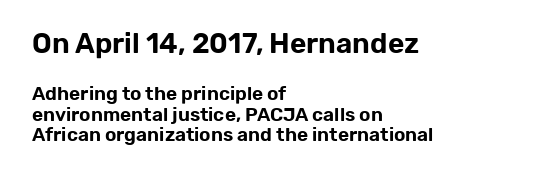
The image shows 28 px sans-serif type, upright; set left-aligned, tight line spacing (1.09x), normal letter spacing, not underlined; the first (top) block is 1.47x larger; low stroke contrast and a medium x-height.
